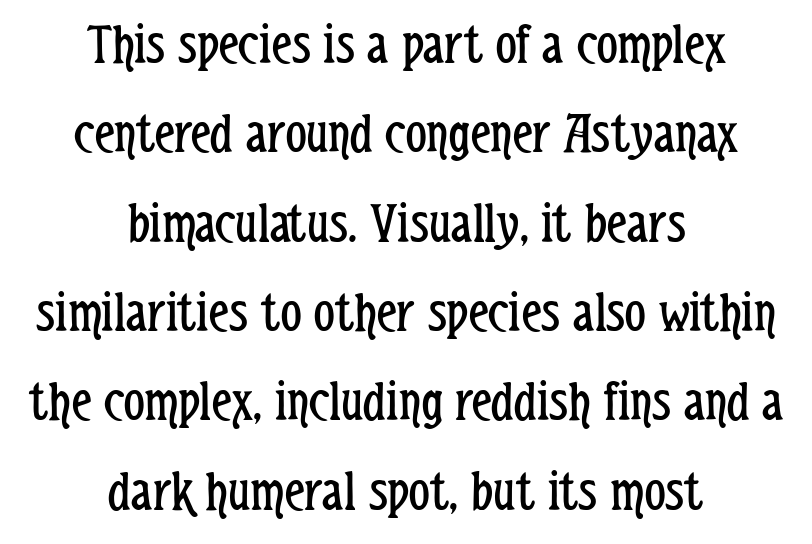
{"serif": "no", "italic": "no", "bold": "no", "weight": "regular", "width": "condensed", "stroke_contrast": "low", "x_height": "medium", "monospaced": "no", "underline": "no", "align": "center", "line_spacing": "normal", "line_spacing_ratio": 1.54, "letter_spacing": "normal", "letter_spacing_em": 0.0, "glyph_px": 58}
